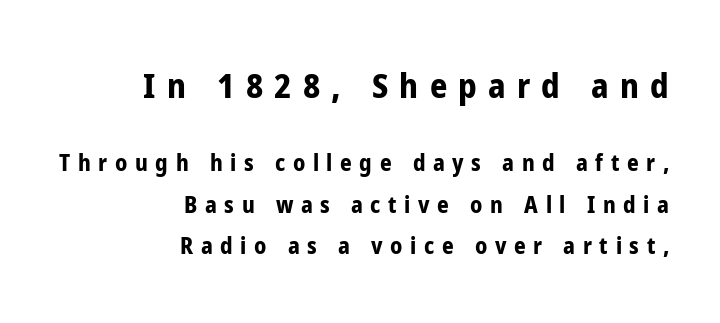
Every letter is thick-stroked: bold, no question. Descenders are the only things crossing below the line. Note the varied advance widths — an 'i' is clearly narrower than an 'm'. What stands out about the letter spacing? Its width — letters are far apart.
